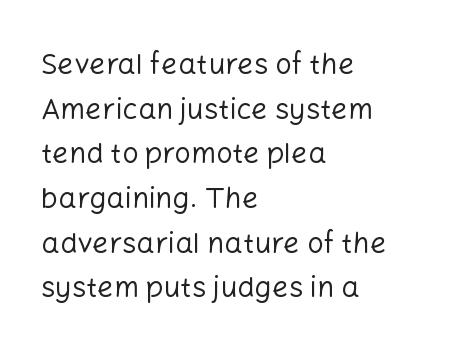
The image shows 29 px regular-weight sans-serif type, upright; set left-aligned, normal line spacing (1.54x), normal letter spacing, not underlined; low stroke contrast and a medium x-height.
